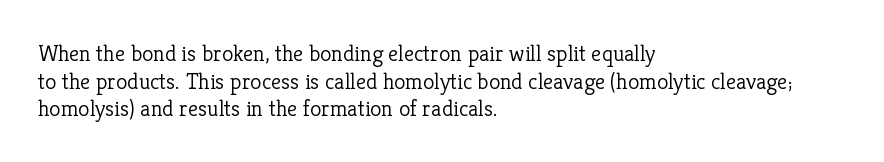
{"italic": "no", "bold": "no", "underline": "no", "align": "left", "line_spacing_ratio": 1.2, "letter_spacing": "normal", "letter_spacing_em": 0.0, "glyph_px": 23}
